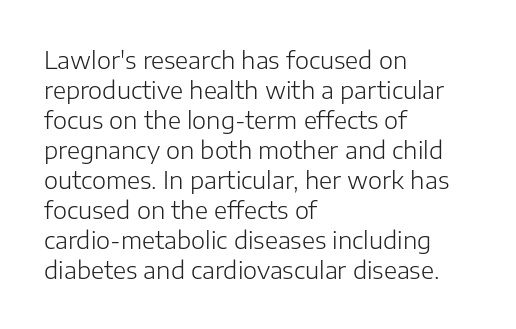
Q: Is the text bold? A: No.
Q: Is the text italic (slanted)? A: No, it is upright.
Q: Is the text underlined? A: No.
Q: How is the paragraph aligned? A: Left-aligned.
Q: Is the spacing between letters normal or unusually wide? A: Normal.
Q: Is the spacing between lines tight, normal or loose? A: Normal.
